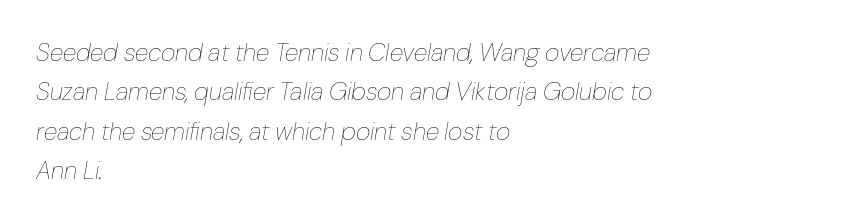
Is the block centered? No — it sits flush against the left margin. This sample uses plain, unmodified letter spacing. The axis of the letterforms is tilted away from vertical. Descender tails drop into unmarked territory.
